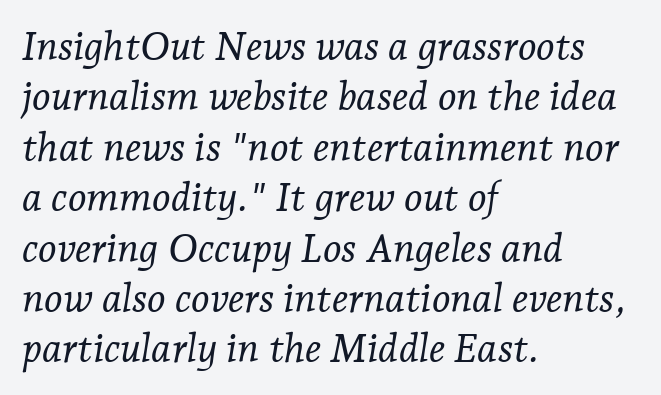
The zone under the glyphs is completely vacant. Honestly, the letter spacing is just normal — you wouldn't notice it. Would a proofreader flag this as italicized? Yes. Old-style or modern, the face here clearly has serifs.
